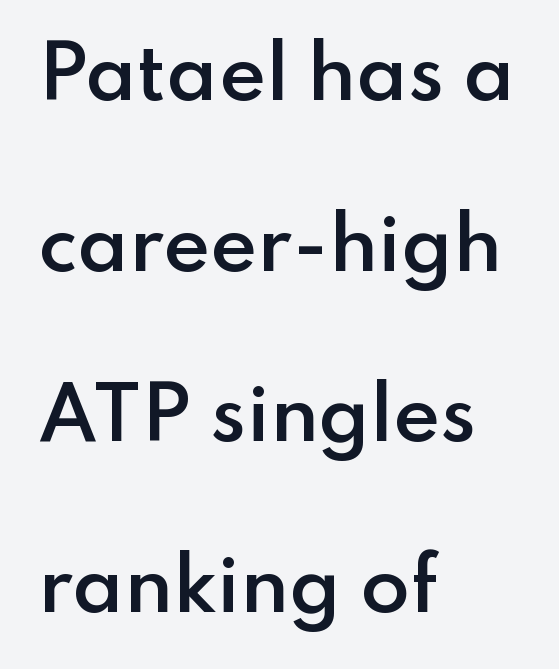
{"serif": "no", "italic": "no", "bold": "semi", "weight": "semibold", "width": "normal", "stroke_contrast": "low", "x_height": "small", "monospaced": "no", "underline": "no", "align": "left", "line_spacing": "loose", "line_spacing_ratio": 2.37, "letter_spacing": "normal", "letter_spacing_em": 0.0, "glyph_px": 72}
